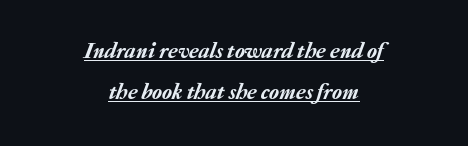
Q: Is the text italic (slanted)? A: Yes, it leans right by about 20 degrees.
Q: Is the text underlined? A: Yes.
Q: How is the paragraph aligned? A: Centered.
Q: Is the spacing between letters normal or unusually wide? A: Normal.
